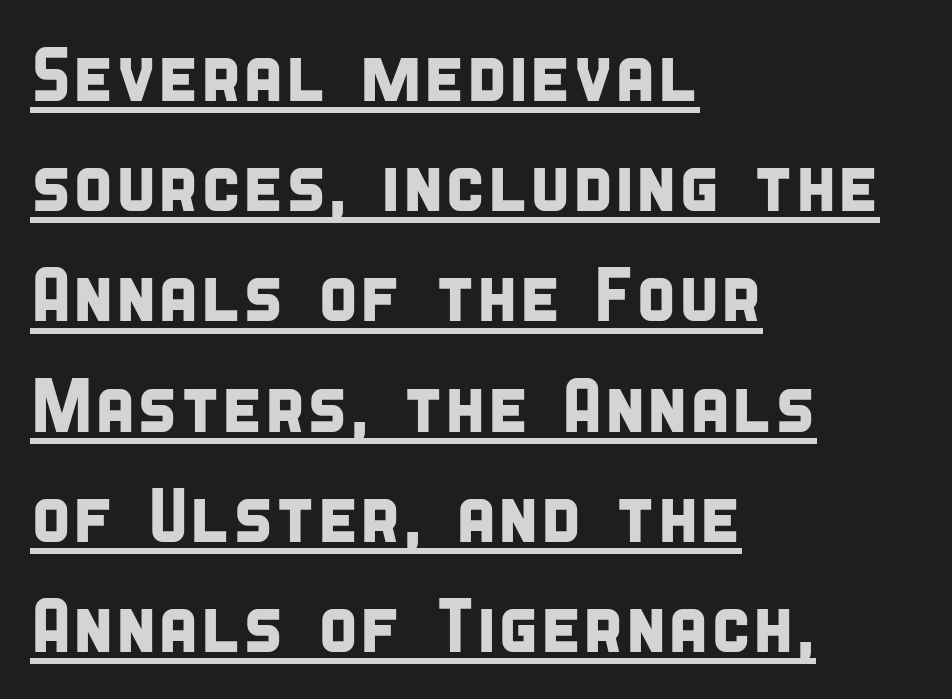
What stands out about the letter spacing? Nothing — it is the standard amount. Looks like regular typesetting: each glyph gets only the width it needs. The face used here appears with an underline applied. Regular leading. Check where the strokes stop: nothing finishes them off — pure sans.
